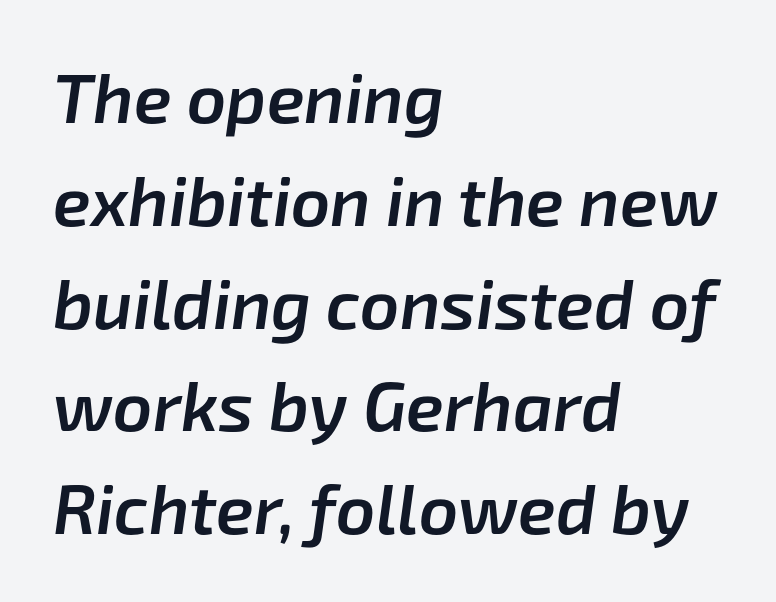
Q: Is the text bold? A: Semi-bold.
Q: Is the text italic (slanted)? A: Yes, it leans right by about 8 degrees.
Q: Is the text underlined? A: No.
Q: How is the paragraph aligned? A: Left-aligned.
Q: Is the spacing between letters normal or unusually wide? A: Normal.
Q: Is the spacing between lines tight, normal or loose? A: Normal.
Q: Width (condensed, normal, or wide)? A: Normal.
Q: Stroke contrast? A: Low.
Q: x-height? A: Medium.
Q: Monospaced? A: No.
